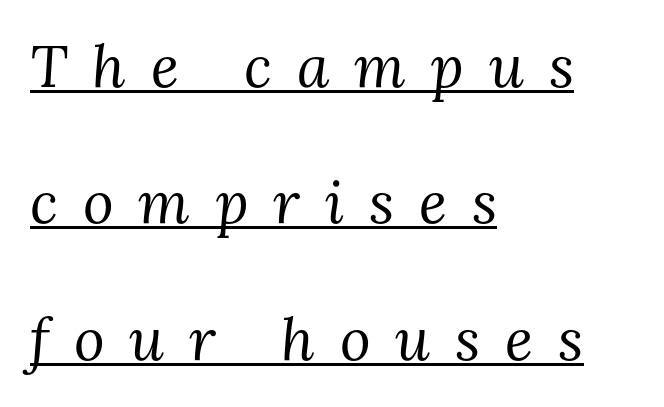
Q: Is the text bold? A: No.
Q: Is the text italic (slanted)? A: Yes, it leans right by about 3 degrees.
Q: Is the typeface a serif or a sans-serif typeface? A: Serif.
Q: Is the text underlined? A: Yes.
Q: How is the paragraph aligned? A: Left-aligned.
Q: Is the spacing between letters normal or unusually wide? A: Unusually wide.
Q: Is the spacing between lines tight, normal or loose? A: Loose.
Q: Width (condensed, normal, or wide)? A: Normal.
Q: Stroke contrast? A: Medium.
Q: x-height? A: Medium.
Q: Monospaced? A: No.
